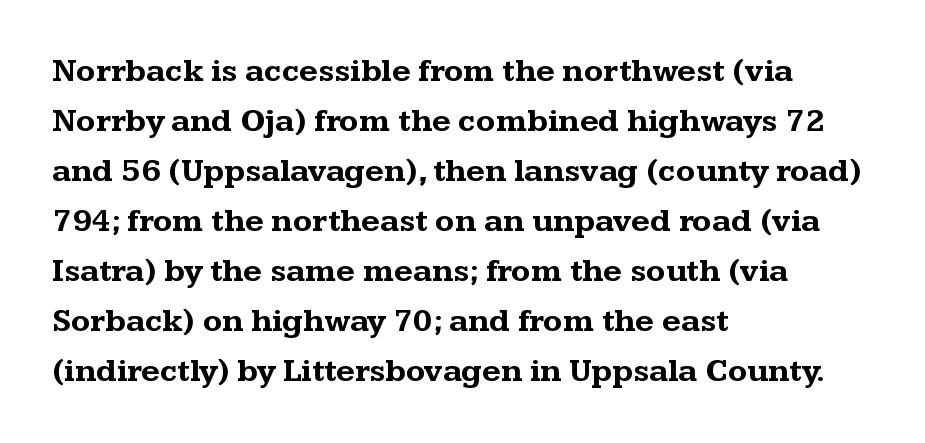
The image shows 32 px bold, wide serif type, upright; set left-aligned, normal line spacing (1.56x), normal letter spacing, not underlined; medium stroke contrast and a medium x-height.
